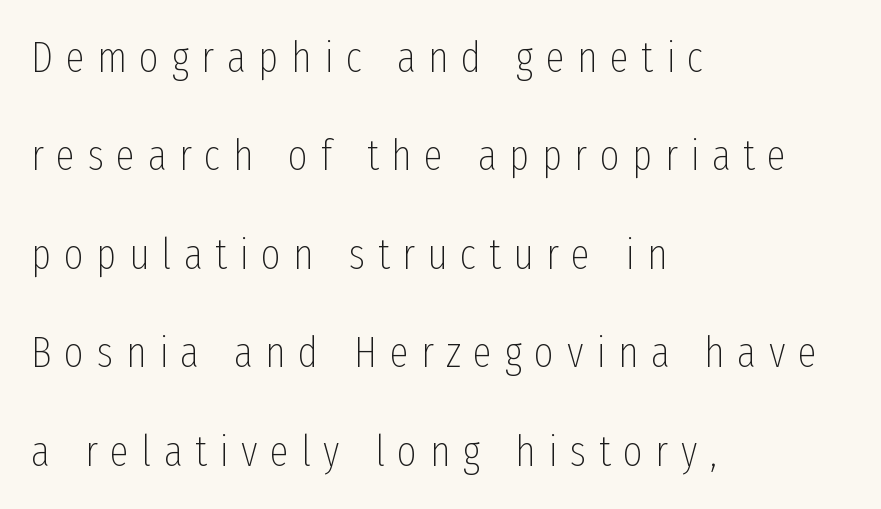
Q: Is the text bold? A: No.
Q: Is the text italic (slanted)? A: No, it is upright.
Q: Is the typeface a serif or a sans-serif typeface? A: Sans-serif.
Q: Is the text underlined? A: No.
Q: How is the paragraph aligned? A: Left-aligned.
Q: Is the spacing between letters normal or unusually wide? A: Unusually wide.
Q: Is the spacing between lines tight, normal or loose? A: Loose.
Q: Width (condensed, normal, or wide)? A: Condensed.
Q: Stroke contrast? A: Low.
Q: x-height? A: Medium.
Q: Monospaced? A: No.
